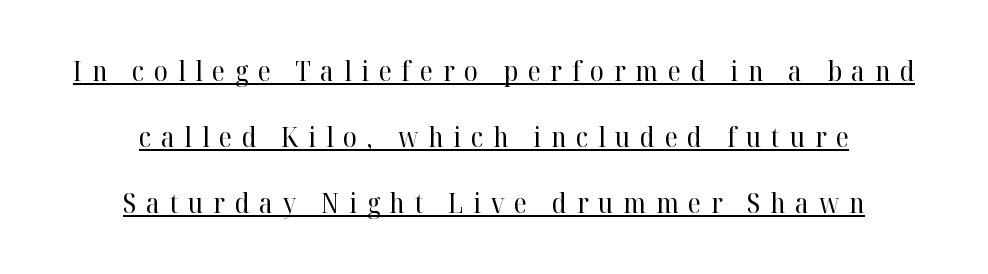
Words appear elongated and porous because spacing is wide. Posture: vertical. Old-style or modern, the face here clearly has serifs. The vertical gap from one line to the next is large. Nothing heavy about these letters — not bold at all.
